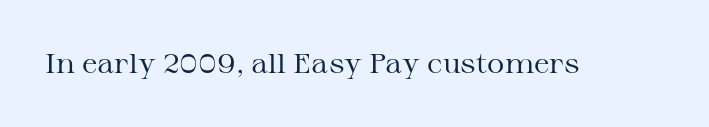
Q: Is the text bold? A: No.
Q: Is the text italic (slanted)? A: No, it is upright.
Q: Is the text underlined? A: No.
Q: Is the spacing between letters normal or unusually wide? A: Normal.
